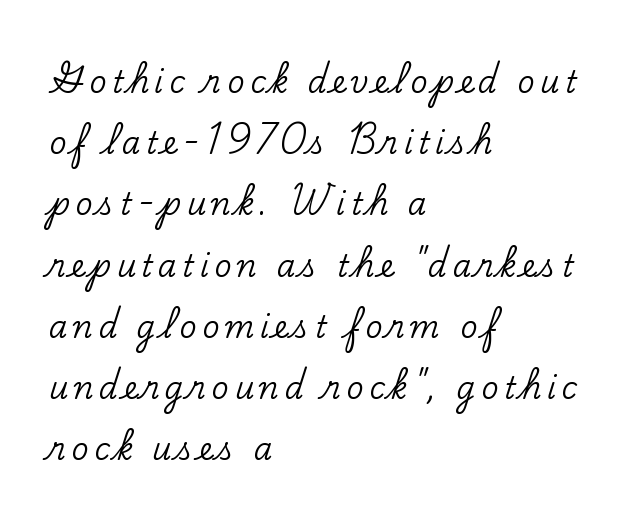
{"serif": "yes", "width": "normal", "stroke_contrast": "low", "x_height": "small", "monospaced": "no", "underline": "no", "align": "left", "line_spacing": "loose", "line_spacing_ratio": 2.04, "glyph_px": 30}
